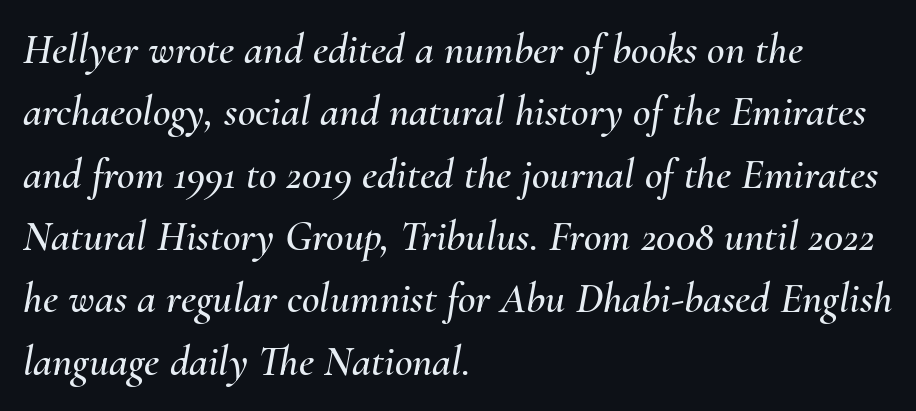
The image shows 43 px text type, italic (leaning right); set left-aligned, normal line spacing (1.45x), normal letter spacing, not underlined; medium stroke contrast and a small x-height.
